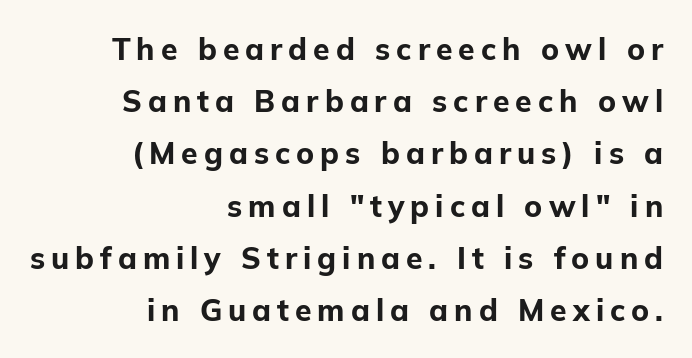
Descender tails drop into unmarked territory. Where is the straight margin? On the right. The glyphs in this specimen are sans serif. The type is letterspaced generously, with wide tracking.
